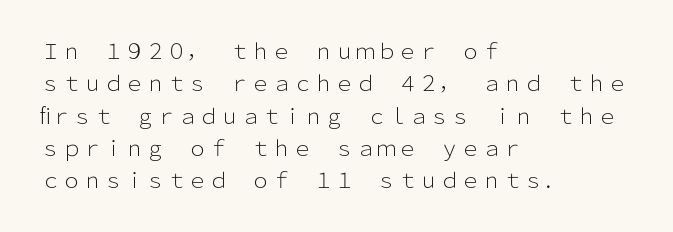
The image shows 21 px text type, upright; set left-aligned, normal line spacing (1.54x), normal letter spacing, not underlined.
